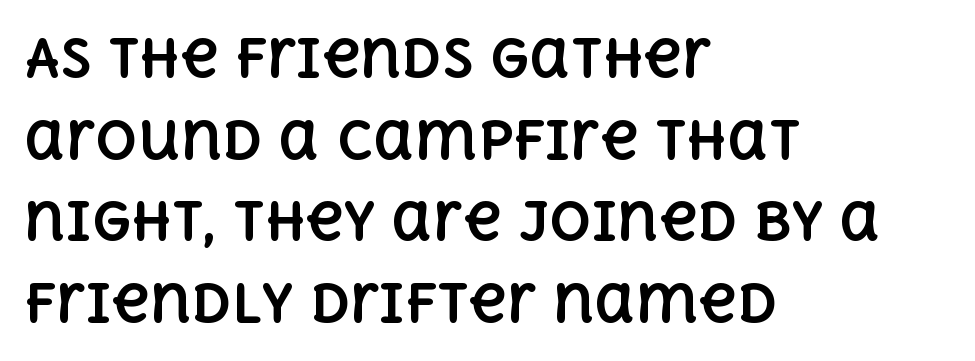
Q: Is the text bold? A: Yes.
Q: Is the text italic (slanted)? A: No, it is upright.
Q: Is the text underlined? A: No.
Q: How is the paragraph aligned? A: Left-aligned.
Q: Is the spacing between letters normal or unusually wide? A: Normal.
Q: Is the spacing between lines tight, normal or loose? A: Normal.
Q: Width (condensed, normal, or wide)? A: Normal.
Q: x-height? A: Large.
Q: Monospaced? A: No.
